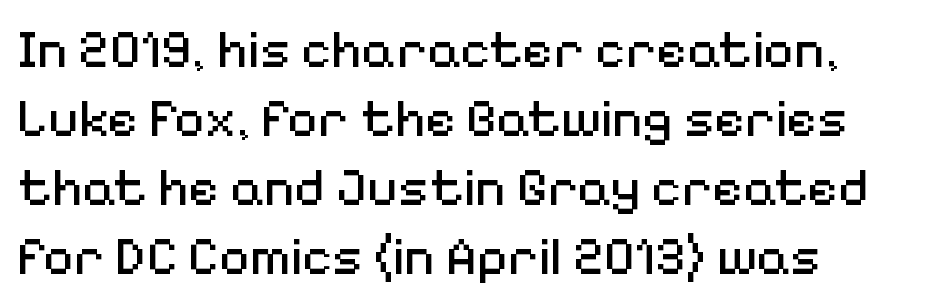
The text block is weighted toward the left margin, trailing off unevenly rightward. The axis of the letterforms is exactly vertical. Type style note: lacks serifs. How are the letters spaced? Ordinarily, with no added tracking.
